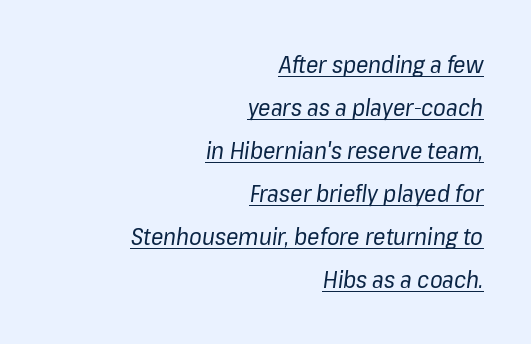
Q: Is the text bold? A: No.
Q: Is the text italic (slanted)? A: Yes, it leans right by about 8 degrees.
Q: Is the text underlined? A: Yes.
Q: How is the paragraph aligned? A: Right-aligned.
Q: Is the spacing between letters normal or unusually wide? A: Normal.
